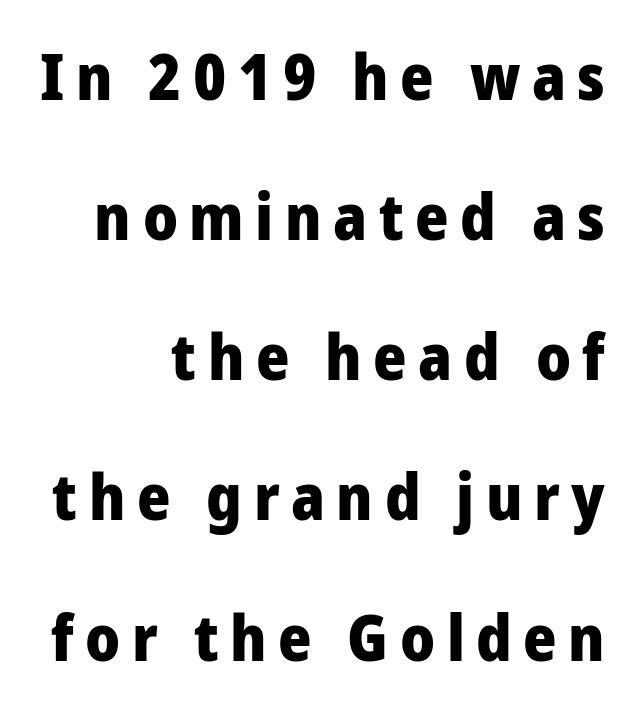
Think of a printed novel: that variable character pitch is what you see here. Caption: bold face, heavy strokes. Glance below the letters and you will spot only blank space. Students, observe: this is what heavily led, spacious text looks like. The glyphs in this specimen are sans serif. The rag falls on the left side of this text block.
